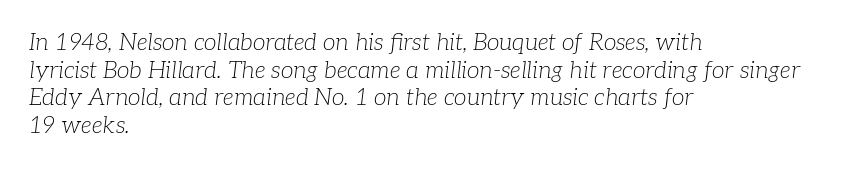
{"italic": "yes", "lean": "right", "slant_degrees": 7, "bold": "no", "underline": "no", "align": "left", "line_spacing_ratio": 1.2, "letter_spacing": "normal", "letter_spacing_em": 0.0, "glyph_px": 23}
